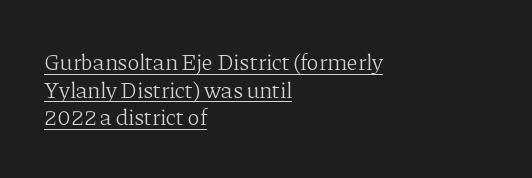
The passage shown has conventional tracking throughout. Underlining? Definitely there. Nothing heavy about these letters — not bold at all. Each line starts at the same left margin while the right side varies. Every stem runs plumb, perpendicular to the baseline.
